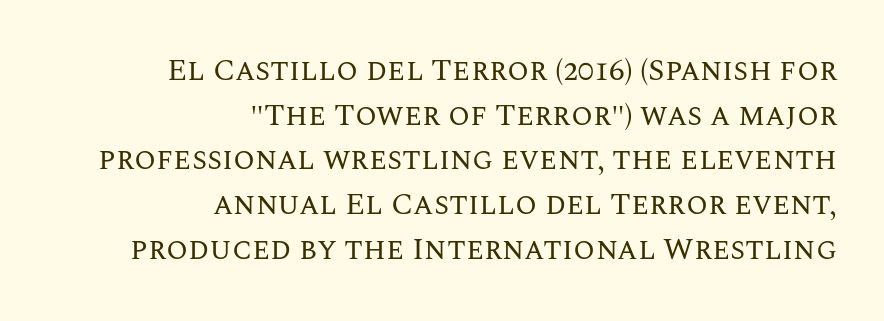
{"italic": "no", "bold": "no", "weight": "regular", "width": "normal", "stroke_contrast": "medium", "x_height": "large", "monospaced": "no", "underline": "no", "align": "right", "line_spacing": "normal", "line_spacing_ratio": 1.44, "letter_spacing": "normal", "letter_spacing_em": 0.0, "glyph_px": 31}
